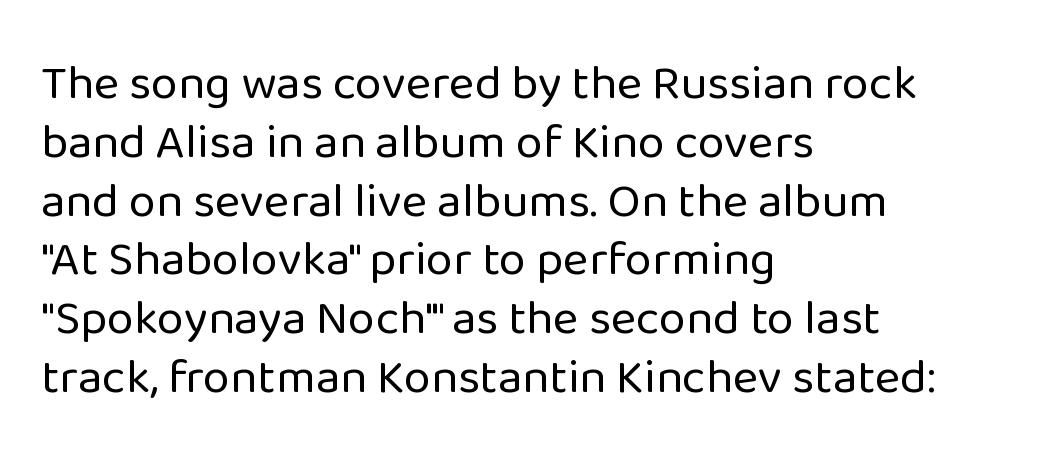
Each letter's strokes conclude bluntly, with no projecting serifs. This rendering leaves character spacing at its baseline value. You can tell it's not italic because the verticals are truly vertical. This sample is left-justified, so line endings fall wherever the words run out. Vertical stems look standard width or narrower in stroke.
